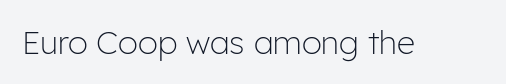
Q: Is the text bold? A: No.
Q: Is the text italic (slanted)? A: No, it is upright.
Q: Is the typeface a serif or a sans-serif typeface? A: Sans-serif.
Q: Is the text underlined? A: No.
Q: Is the spacing between letters normal or unusually wide? A: Normal.
Q: Width (condensed, normal, or wide)? A: Normal.
Q: Stroke contrast? A: Low.
Q: x-height? A: Medium.
Q: Monospaced? A: No.
